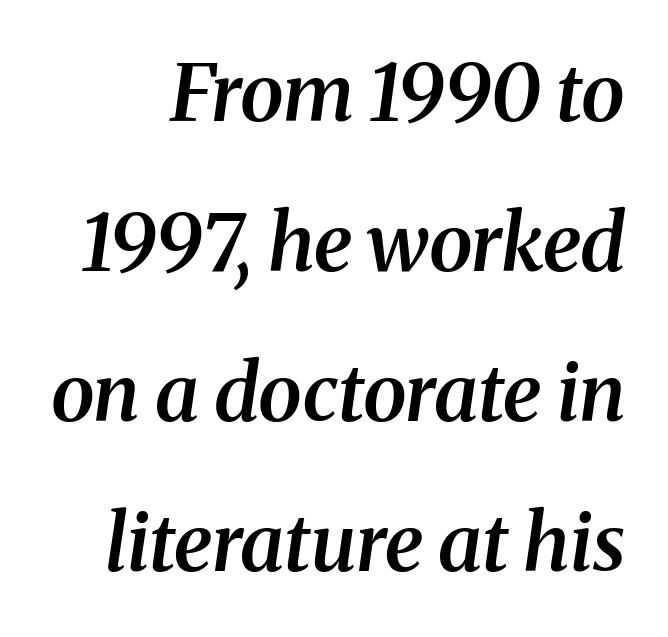
Each new line begins a long way beneath the previous one. Students, this is semibold: more ink than regular, less than bold. The text was rendered using a seriffed face with decorative stroke endings. The type is set solid horizontally, with unmodified tracking. The string is rendered with underlining switched off.
